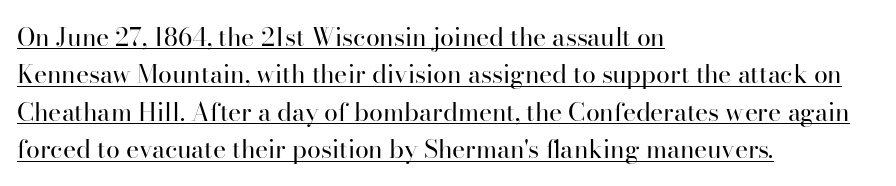
Tracking value appears to be zero — textbook default spacing. Regular leading. Descenders here cross a horizontal rule under the line. Is the block centered? No — it sits flush against the left margin. Vertical strokes here are truly vertical.
